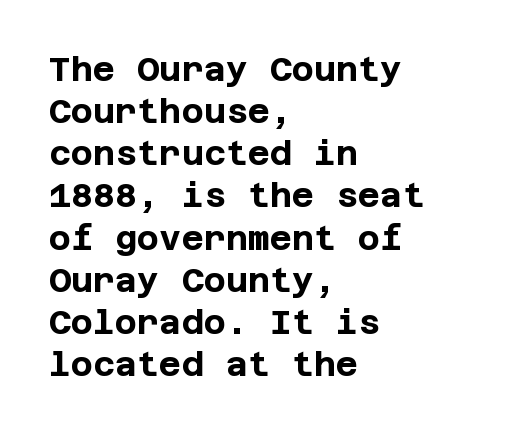
The image shows 34 px bold sans-serif type, upright; set left-aligned, line spacing 1.24x, normal letter spacing, not underlined; low stroke contrast and a large x-height.
